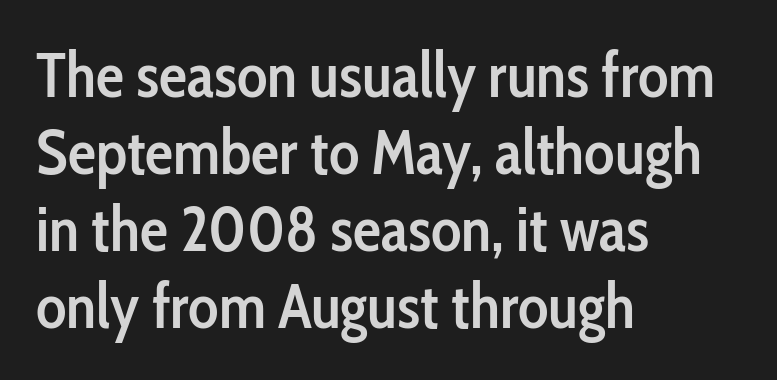
{"serif": "no", "italic": "no", "bold": "semi", "weight": "semibold", "width": "condensed", "stroke_contrast": "low", "x_height": "medium", "monospaced": "no", "underline": "no", "align": "left", "line_spacing_ratio": 1.22, "letter_spacing": "normal", "letter_spacing_em": 0.0, "glyph_px": 63}
